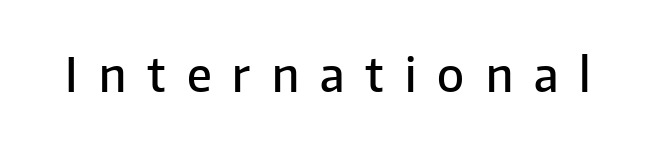
The image shows 47 px semibold sans-serif type, upright; set unusually wide letter spacing (+0.45 em), not underlined; low stroke contrast and a medium x-height.
